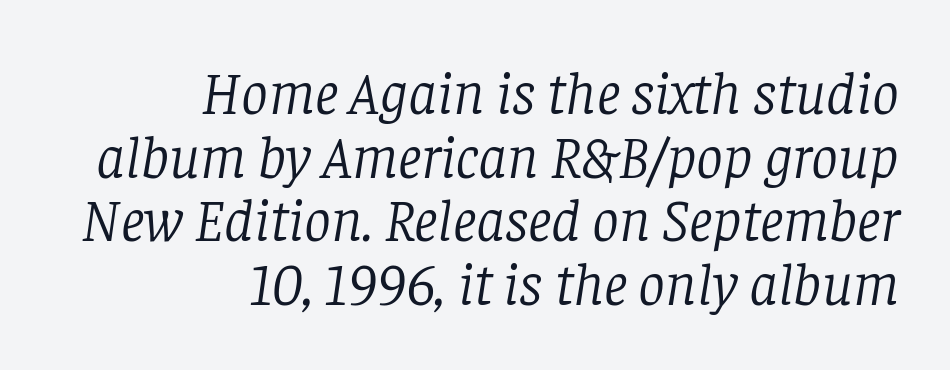
{"serif": "yes", "italic": "yes", "lean": "right", "slant_degrees": 8, "bold": "no", "weight": "light", "width": "normal", "stroke_contrast": "low", "x_height": "large", "monospaced": "no", "underline": "no", "align": "right", "line_spacing": "tight", "line_spacing_ratio": 1.06, "letter_spacing": "normal", "letter_spacing_em": 0.0, "glyph_px": 60}
